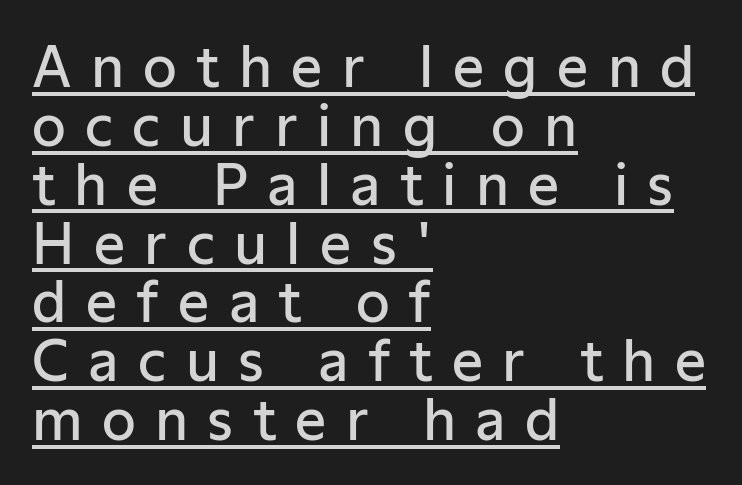
{"serif": "no", "italic": "no", "bold": "semi", "weight": "semibold", "width": "normal", "stroke_contrast": "low", "x_height": "medium", "monospaced": "no", "underline": "yes", "align": "left", "line_spacing": "tight", "line_spacing_ratio": 1.07, "letter_spacing": "wide", "letter_spacing_em": 0.35, "glyph_px": 55}
